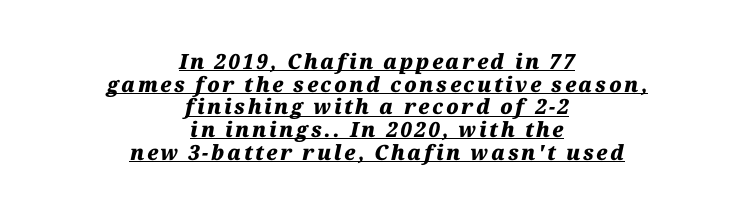
The rendering uses a bold face; every stroke is thick and dark. Leftover space on each line is divided equally before and after the words. Quick note: interline space is minimal. Descenders here cross a horizontal rule under the line. The axis of the letterforms is tilted away from vertical.
